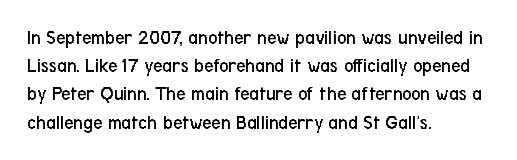
The image shows 20 px text type, upright; set left-aligned, normal line spacing (1.41x), normal letter spacing, not underlined.
